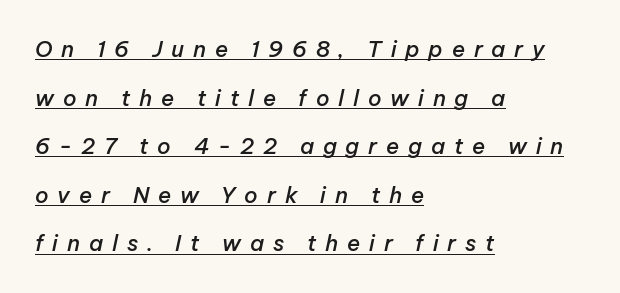
{"italic": "yes", "lean": "right", "slant_degrees": 12, "bold": "semi", "underline": "yes", "align": "left", "line_spacing": "loose", "line_spacing_ratio": 2.21, "letter_spacing": "wide", "letter_spacing_em": 0.4, "glyph_px": 22}
